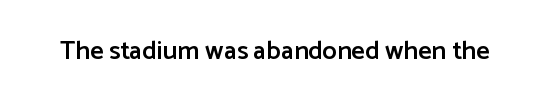
The image shows 26 px text type, upright; set normal letter spacing, not underlined.
